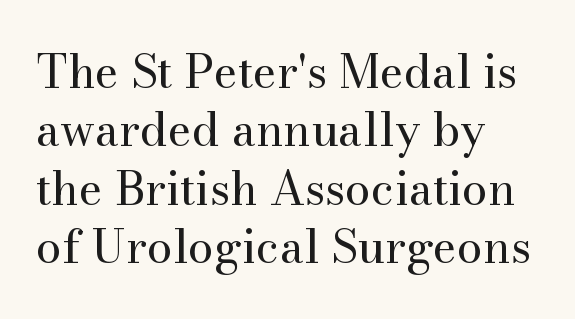
Every row of glyphs begins at an identical x-position on the left. Unmarked baselines from the first word to the last. No heavy texture on the line: the type isn't bold. Each word holds together tightly as a unit, with standard inter-letter gaps. The face used here is proportionally spaced, like ordinary book or web type.
